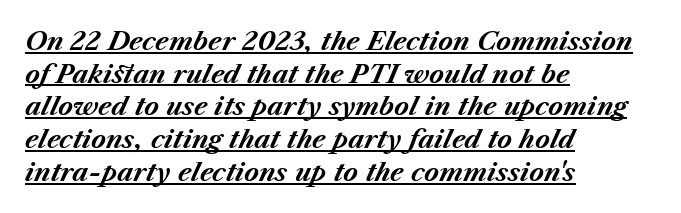
The image shows 25 px bold type, italic (leaning right); set left-aligned, normal line spacing (1.31x), normal letter spacing, underlined.
